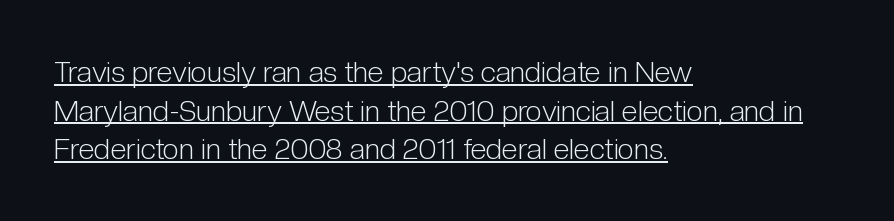
Q: Is the text bold? A: No.
Q: Is the text italic (slanted)? A: No, it is upright.
Q: Is the typeface a serif or a sans-serif typeface? A: Sans-serif.
Q: Is the text underlined? A: Yes.
Q: How is the paragraph aligned? A: Left-aligned.
Q: Is the spacing between letters normal or unusually wide? A: Normal.
Q: Is the spacing between lines tight, normal or loose? A: Normal.
Q: Width (condensed, normal, or wide)? A: Condensed.
Q: Stroke contrast? A: Low.
Q: x-height? A: Medium.
Q: Monospaced? A: No.
